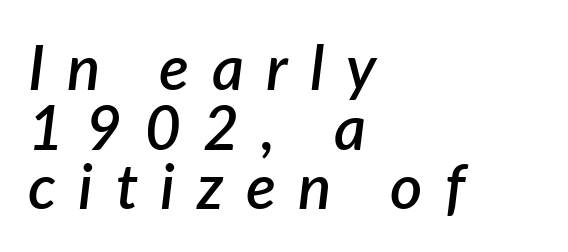
The image shows 62 px semibold type, italic (leaning right); set left-aligned, tight line spacing (0.96x), unusually wide letter spacing (+0.36 em), not underlined; low stroke contrast and a medium x-height.
